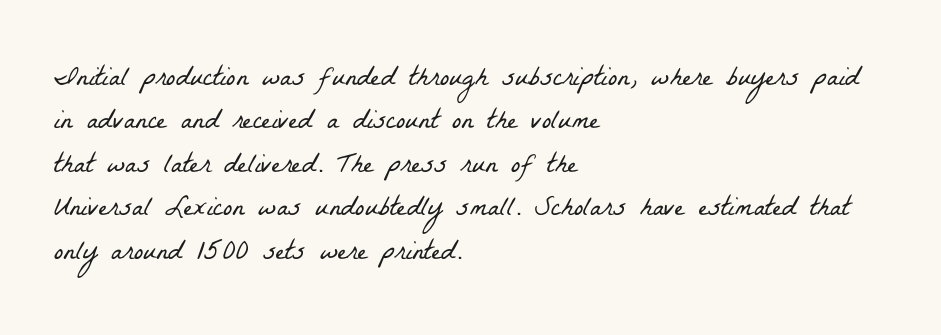
{"serif": "yes", "bold": "no", "weight": "light", "width": "condensed", "stroke_contrast": "low", "x_height": "medium", "monospaced": "no", "underline": "no", "align": "left", "line_spacing": "normal", "line_spacing_ratio": 1.55, "letter_spacing": "normal", "letter_spacing_em": 0.0, "glyph_px": 28}
